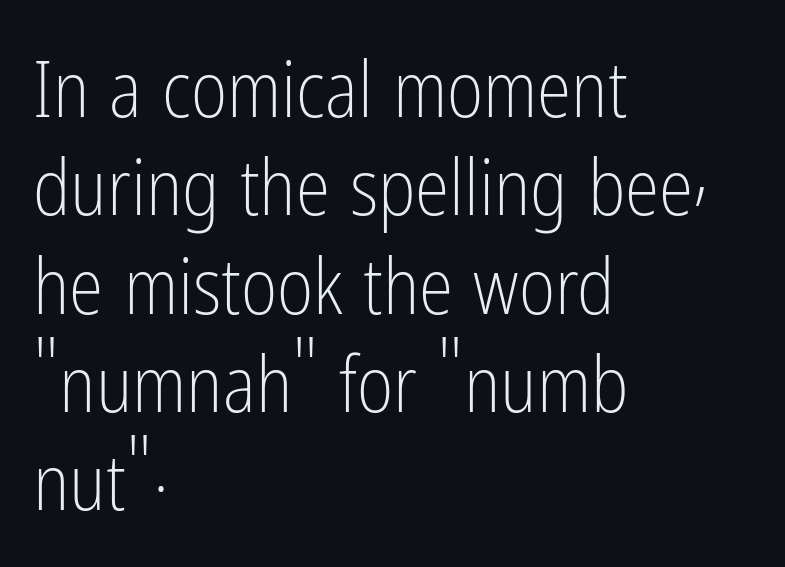
Q: Is the text bold? A: No.
Q: Is the text italic (slanted)? A: No, it is upright.
Q: Is the typeface a serif or a sans-serif typeface? A: Sans-serif.
Q: Is the text underlined? A: No.
Q: How is the paragraph aligned? A: Left-aligned.
Q: Is the spacing between letters normal or unusually wide? A: Normal.
Q: Is the spacing between lines tight, normal or loose? A: Normal.
Q: Width (condensed, normal, or wide)? A: Condensed.
Q: Stroke contrast? A: Low.
Q: x-height? A: Medium.
Q: Monospaced? A: No.
